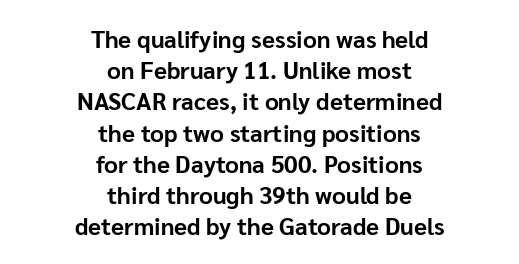
The image shows 24 px bold type, upright; set centered, normal line spacing (1.3x), normal letter spacing, not underlined.
